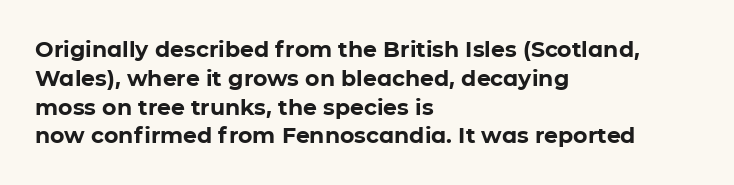
The rows are spaced the way most documents space them. Its strokes are broad and dark, the hallmark of bold type. Posture: upright roman. A bare baseline throughout the passage.
